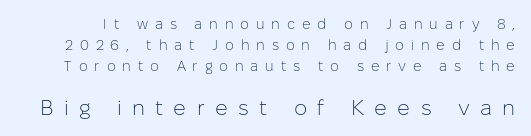
Q: Is the text bold? A: No.
Q: Is the text italic (slanted)? A: No, it is upright.
Q: Is the text underlined? A: No.
Q: Is the spacing between letters normal or unusually wide? A: Unusually wide.
Q: Is the spacing between lines tight, normal or loose? A: Normal.
Q: Which block of text is set in a larger size, the first (top) or the second (bottom)? A: The second (bottom) one.
